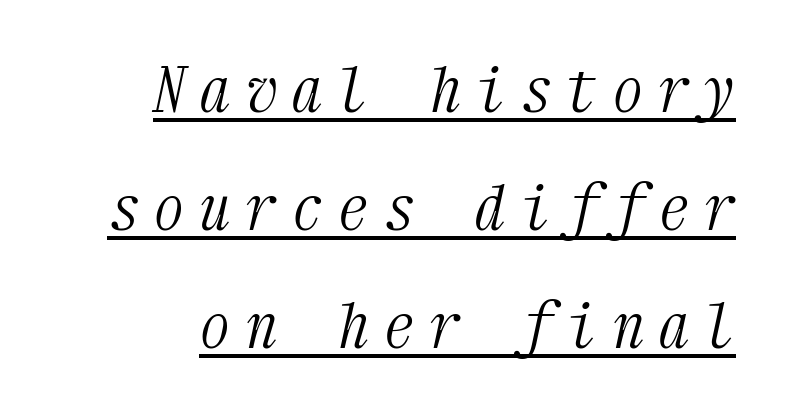
{"serif": "yes", "italic": "yes", "lean": "right", "slant_degrees": 12, "bold": "no", "weight": "light", "width": "condensed", "stroke_contrast": "medium", "x_height": "medium", "monospaced": "yes", "underline": "yes", "line_spacing": "loose", "line_spacing_ratio": 1.9, "letter_spacing": "wide", "letter_spacing_em": 0.24, "glyph_px": 62}
